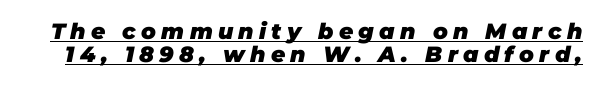
{"italic": "yes", "lean": "right", "slant_degrees": 11, "bold": "yes", "underline": "yes", "line_spacing": "tight", "line_spacing_ratio": 1.05, "letter_spacing": "wide", "letter_spacing_em": 0.24, "glyph_px": 22}
